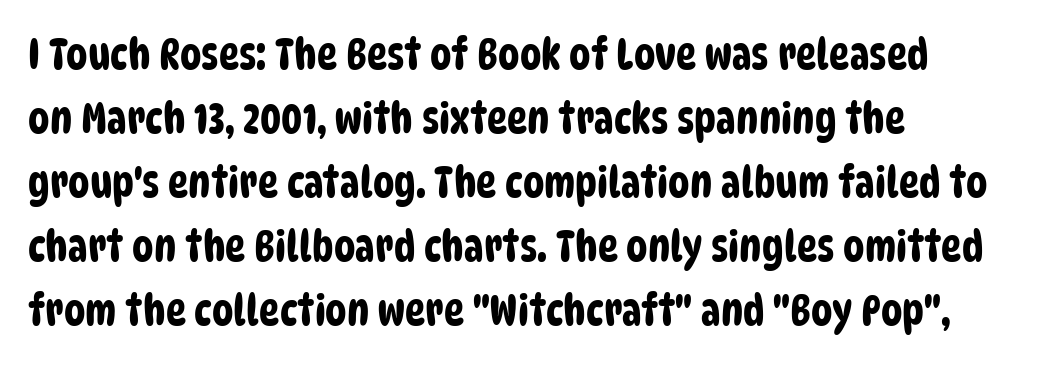
{"serif": "no", "width": "condensed", "stroke_contrast": "low", "x_height": "large", "monospaced": "no", "underline": "no", "align": "left", "line_spacing": "normal", "line_spacing_ratio": 1.49, "letter_spacing": "normal", "letter_spacing_em": 0.0, "glyph_px": 43}
